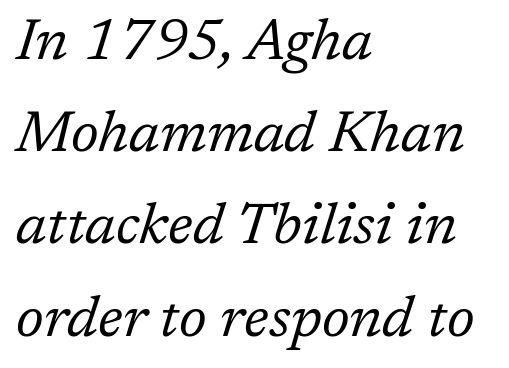
{"serif": "yes", "italic": "yes", "lean": "right", "slant_degrees": 17, "bold": "no", "weight": "regular", "width": "normal", "stroke_contrast": "low", "x_height": "medium", "monospaced": "no", "underline": "no", "align": "left", "line_spacing": "normal", "line_spacing_ratio": 1.59, "letter_spacing": "normal", "letter_spacing_em": 0.0, "glyph_px": 58}
